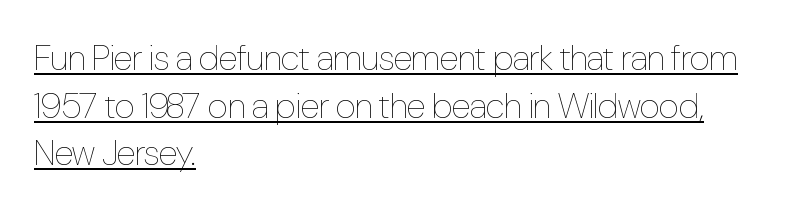
The image shows 36 px thin, condensed type, upright; set left-aligned, normal line spacing (1.32x), normal letter spacing, underlined; low stroke contrast and a medium x-height.
